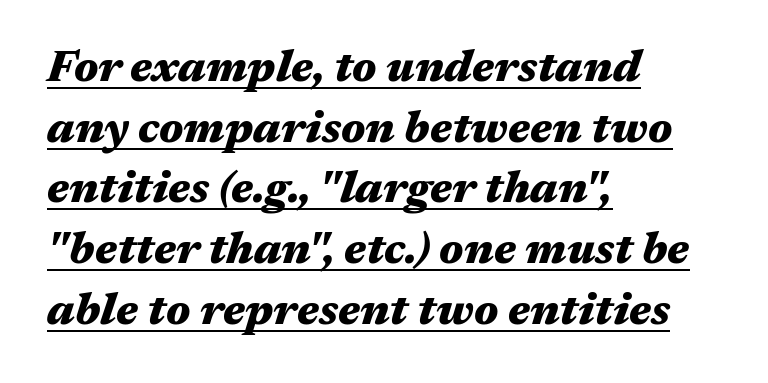
{"italic": "yes", "lean": "right", "slant_degrees": 17, "bold": "yes", "weight": "heavy", "width": "wide", "stroke_contrast": "medium", "x_height": "medium", "monospaced": "no", "underline": "yes", "align": "left", "line_spacing": "normal", "line_spacing_ratio": 1.35, "letter_spacing": "normal", "letter_spacing_em": 0.0, "glyph_px": 45}
